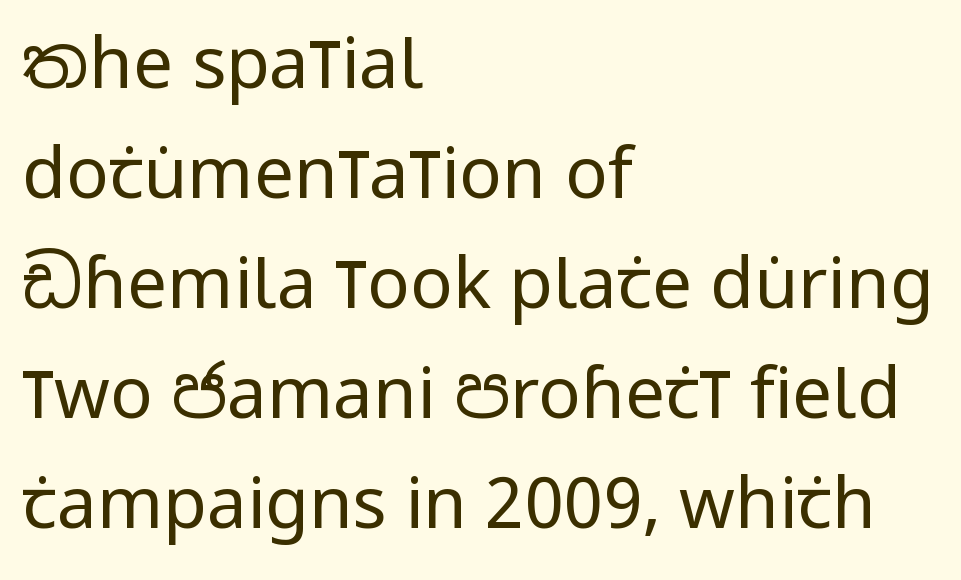
{"serif": "no", "italic": "no", "bold": "no", "weight": "regular", "width": "condensed", "stroke_contrast": "low", "x_height": "large", "monospaced": "no", "underline": "no", "align": "left", "line_spacing": "normal", "line_spacing_ratio": 1.55, "letter_spacing": "normal", "letter_spacing_em": 0.0, "glyph_px": 71}
